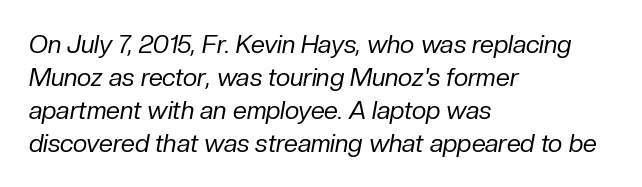
The letterforms sit shoulder to shoulder at normal distance. The specimen reads as italic at a glance. Is this a heavy cut? Hardly; it is regular or lighter. No word sits above an underline. Whoever set this chose a conventional vertical rhythm.
